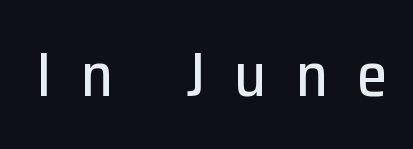
{"serif": "no", "italic": "no", "width": "normal", "stroke_contrast": "low", "x_height": "medium", "monospaced": "no", "underline": "no", "letter_spacing": "wide", "letter_spacing_em": 0.47, "glyph_px": 62}
